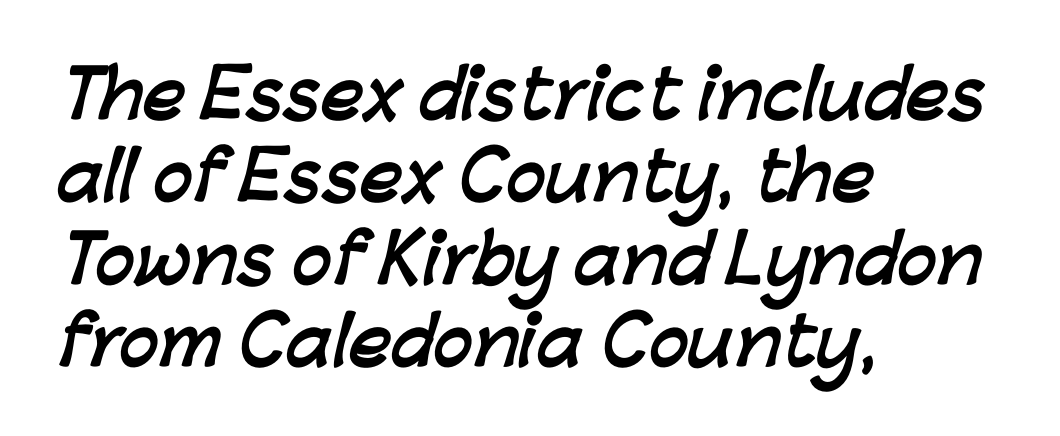
The image shows 66 px semibold sans-serif type; set left-aligned, normal line spacing (1.25x), normal letter spacing, not underlined; low stroke contrast and a medium x-height.
